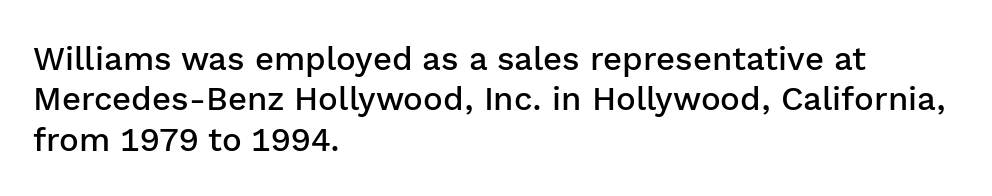
{"serif": "no", "italic": "no", "bold": "semi", "weight": "semibold", "width": "normal", "stroke_contrast": "low", "x_height": "medium", "monospaced": "no", "underline": "no", "align": "left", "line_spacing_ratio": 1.22, "letter_spacing": "normal", "letter_spacing_em": 0.0, "glyph_px": 33}
